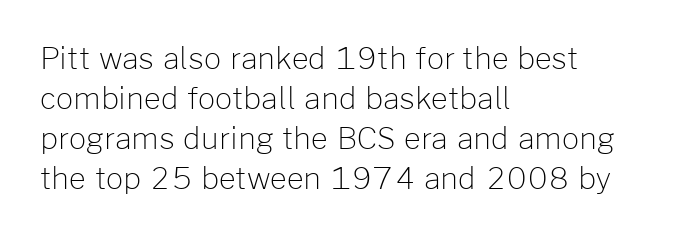
The image shows 30 px light sans-serif type, upright; set left-aligned, normal line spacing (1.33x), normal letter spacing, not underlined; low stroke contrast and a medium x-height.
